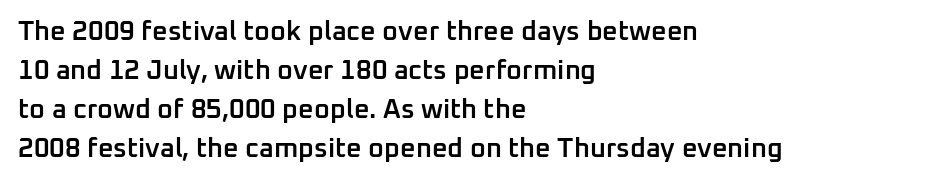
Q: Is the text bold? A: Semi-bold.
Q: Is the text italic (slanted)? A: No, it is upright.
Q: Is the text underlined? A: No.
Q: How is the paragraph aligned? A: Left-aligned.
Q: Is the spacing between letters normal or unusually wide? A: Normal.
Q: Is the spacing between lines tight, normal or loose? A: Normal.
